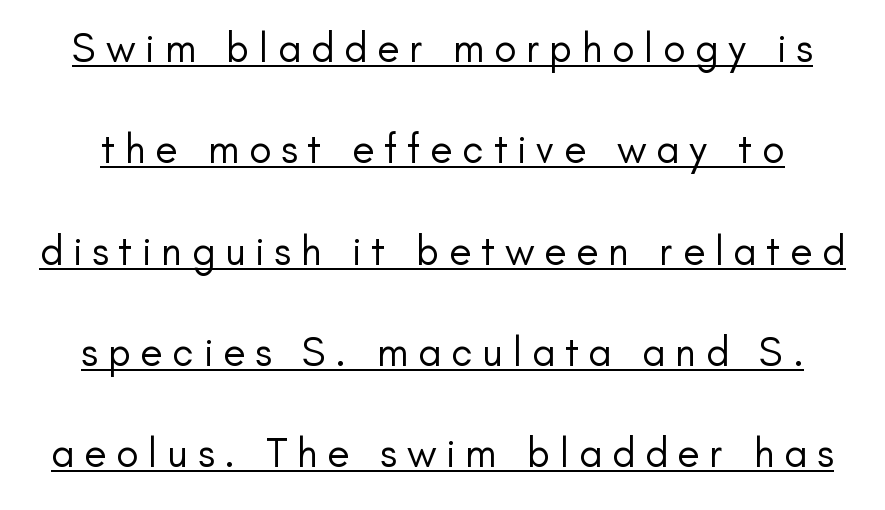
The image shows 41 px regular-weight sans-serif type, upright; set loose line spacing (2.47x), unusually wide letter spacing (+0.24 em), underlined; low stroke contrast and a small x-height.
